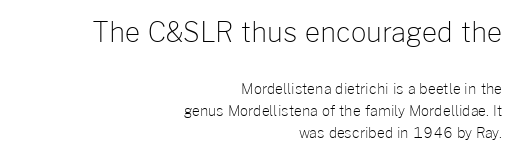
Summary of vertical rhythm: regular, with standard interline spacing. You get the large type first, then a drop to smaller type. This sample uses plain, unmodified letter spacing. Layout note: lines flush right.
